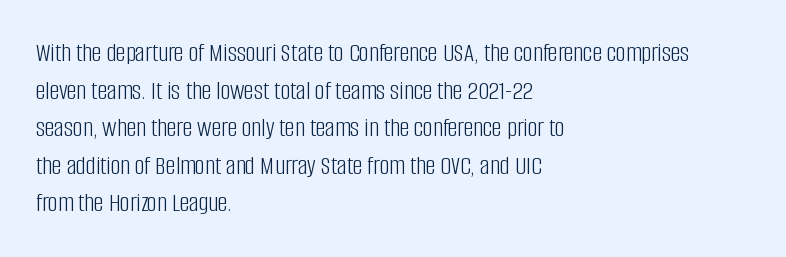
{"italic": "no", "bold": "no", "underline": "no", "align": "left", "line_spacing": "normal", "line_spacing_ratio": 1.39, "letter_spacing": "normal", "letter_spacing_em": 0.0, "glyph_px": 27}
